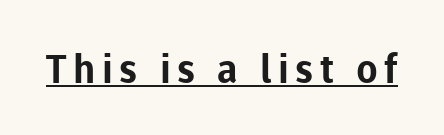
The image shows 40 px bold sans-serif type, upright; set underlined; low stroke contrast and a medium x-height.
